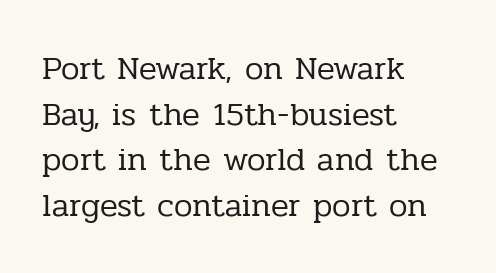
Q: Is the text bold? A: No.
Q: Is the text italic (slanted)? A: No, it is upright.
Q: Is the typeface a serif or a sans-serif typeface? A: Serif.
Q: Is the text underlined? A: No.
Q: How is the paragraph aligned? A: Left-aligned.
Q: Is the spacing between letters normal or unusually wide? A: Normal.
Q: Is the spacing between lines tight, normal or loose? A: Normal.
Q: Width (condensed, normal, or wide)? A: Normal.
Q: Stroke contrast? A: Low.
Q: x-height? A: Medium.
Q: Monospaced? A: No.
